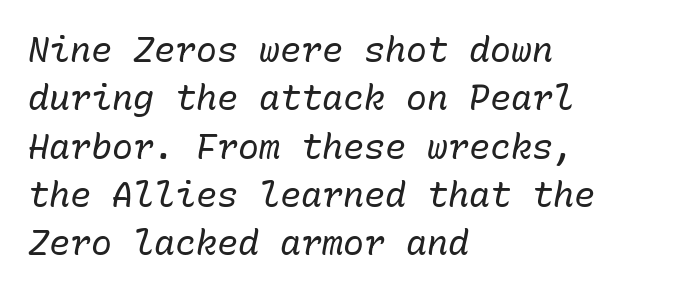
The image shows 35 px regular-weight type, italic (leaning right), monospaced; set left-aligned, normal line spacing (1.38x), normal letter spacing, not underlined; low stroke contrast and a medium x-height.
